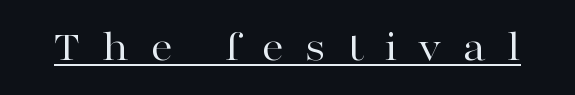
{"serif": "yes", "italic": "no", "bold": "no", "weight": "regular", "width": "wide", "stroke_contrast": "high", "x_height": "medium", "monospaced": "no", "underline": "yes", "letter_spacing": "wide", "letter_spacing_em": 0.46, "glyph_px": 45}
